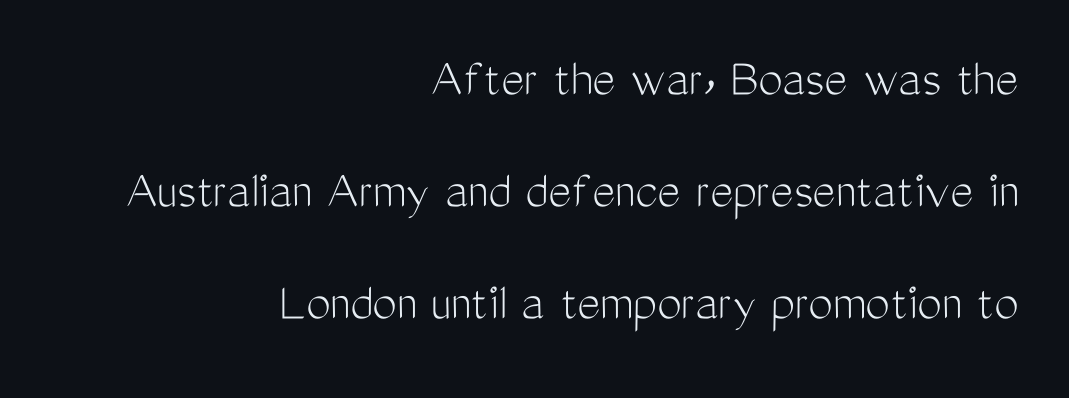
{"serif": "no", "italic": "no", "bold": "no", "weight": "light", "width": "condensed", "stroke_contrast": "medium", "x_height": "medium", "monospaced": "no", "underline": "no", "align": "right", "line_spacing": "loose", "line_spacing_ratio": 2.04, "letter_spacing": "normal", "letter_spacing_em": 0.0, "glyph_px": 55}
